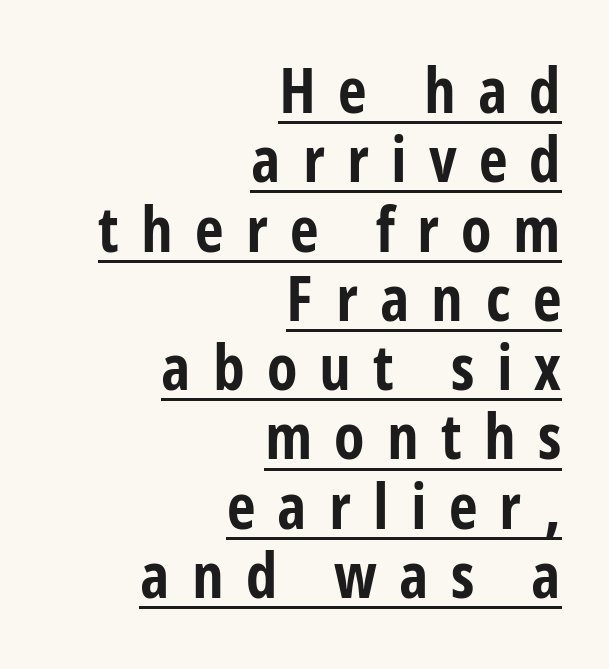
The image shows 63 px bold, condensed sans-serif type, upright; set right-aligned, tight line spacing (1.1x), unusually wide letter spacing (+0.35 em), underlined; low stroke contrast and a medium x-height.
